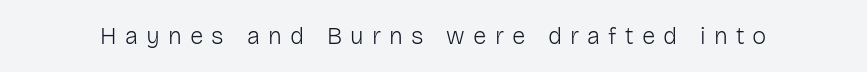
The letters stand upright; this is a roman face. The strokes carry an ordinary text weight at most. The area under the type is left untouched. Is the letter spacing exaggerated? Yes — the characters are pushed far apart.
